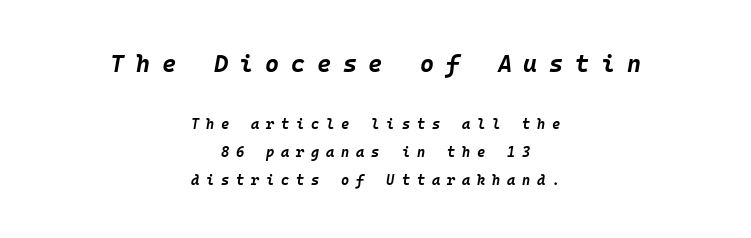
Q: Is the text bold? A: Yes.
Q: Is the text italic (slanted)? A: Yes, it leans right by about 10 degrees.
Q: Is the text underlined? A: No.
Q: How is the paragraph aligned? A: Centered.
Q: Is the spacing between letters normal or unusually wide? A: Unusually wide.
Q: Is the spacing between lines tight, normal or loose? A: Loose.
Q: Which block of text is set in a larger size, the first (top) or the second (bottom)? A: The first (top) one.
